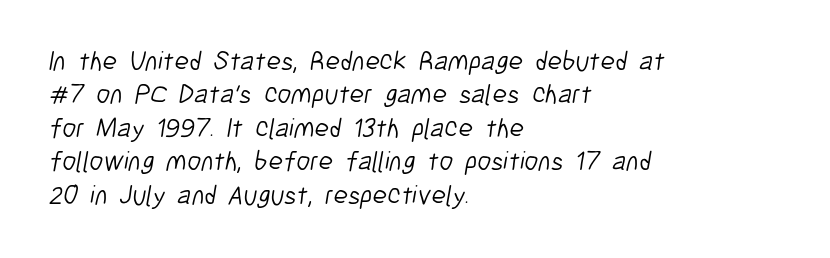
The image shows 27 px text type; set left-aligned, line spacing 1.24x, normal letter spacing, not underlined.
